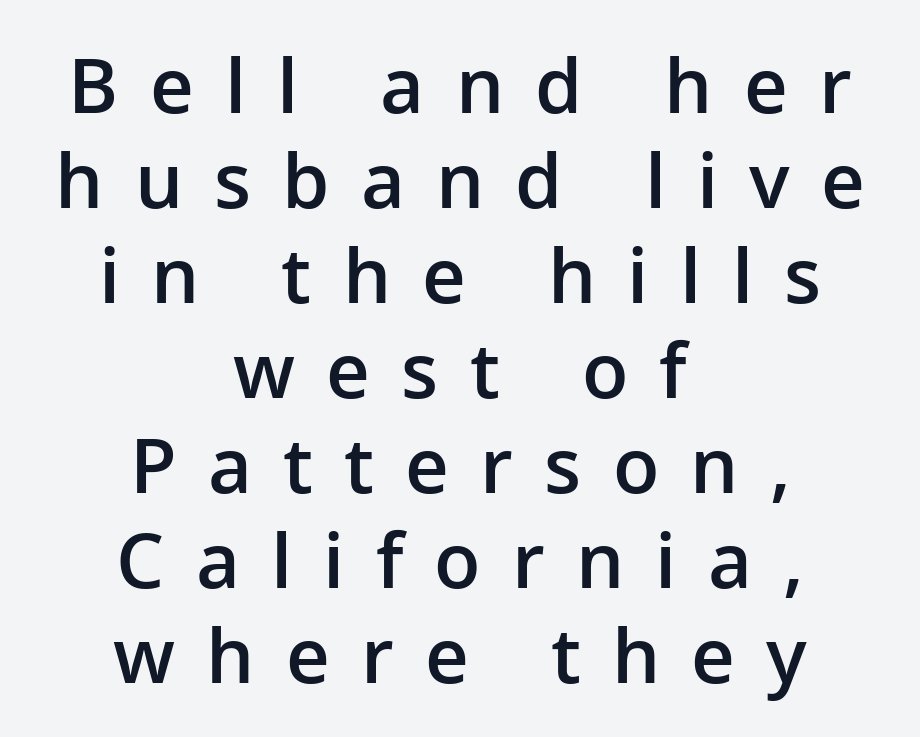
Leading: standard. The rendering shows plain stroke endings on the letterforms — a sans-serif design. Each letter keeps its own natural width here, so spacing adapts to shape. Posture: vertical. The words here are not underlined. Caption: semibold face, moderately heavy strokes.
